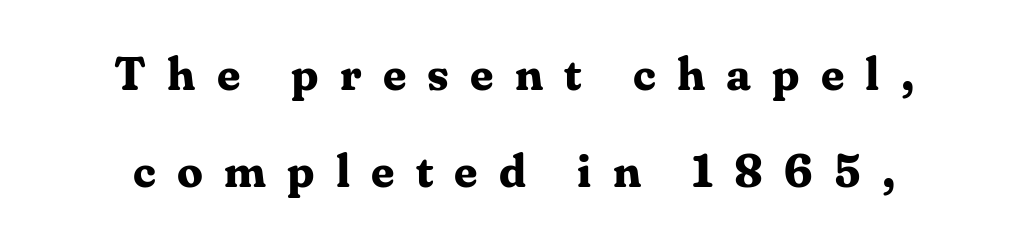
Strong, thick strokes mark this as bold type. Upright lettering throughout. Character widths vary here, with narrow letters taking less room than wide ones. This rendering features lettering with no underline. These lines are composed in type with serifs. The letters are spread apart with noticeably loose tracking.
